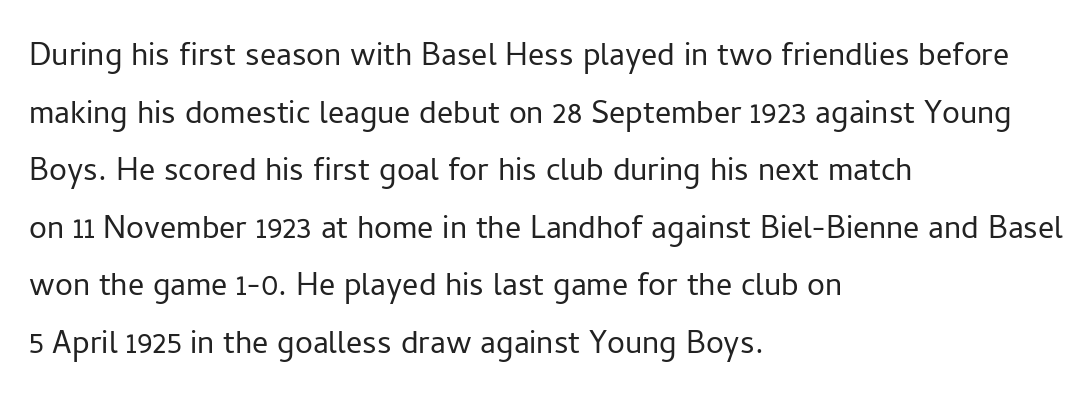
{"serif": "no", "italic": "no", "bold": "no", "weight": "light", "width": "normal", "stroke_contrast": "low", "x_height": "medium", "monospaced": "no", "underline": "no", "align": "left", "line_spacing": "normal", "line_spacing_ratio": 1.44, "letter_spacing": "normal", "letter_spacing_em": 0.0, "glyph_px": 40}
